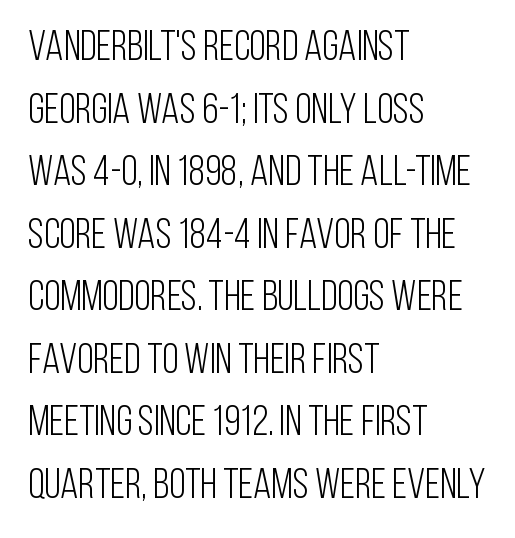
The image shows 42 px light, condensed sans-serif type, upright; set left-aligned, normal line spacing (1.49x), normal letter spacing, not underlined; low stroke contrast and a large x-height.
